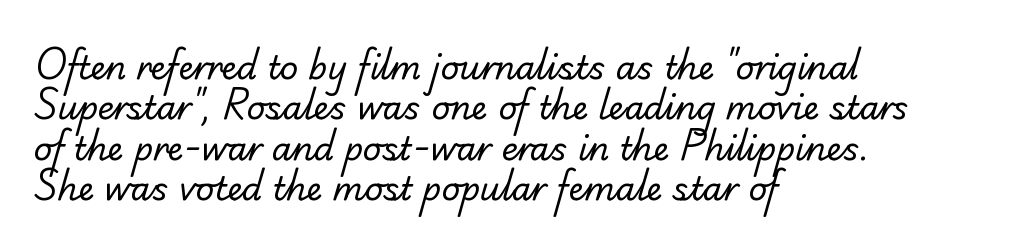
Q: Is the text bold? A: No.
Q: Is the typeface a serif or a sans-serif typeface? A: Serif.
Q: Is the text underlined? A: No.
Q: How is the paragraph aligned? A: Left-aligned.
Q: Is the spacing between letters normal or unusually wide? A: Normal.
Q: Is the spacing between lines tight, normal or loose? A: Normal.
Q: Width (condensed, normal, or wide)? A: Normal.
Q: Stroke contrast? A: Low.
Q: x-height? A: Small.
Q: Monospaced? A: No.
